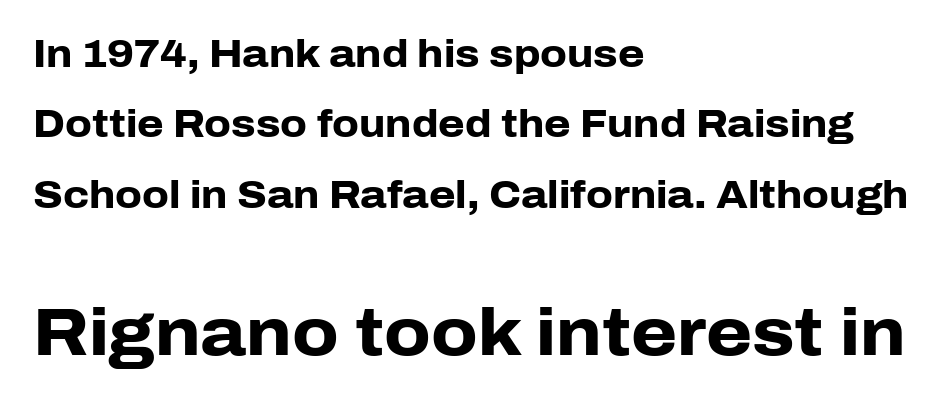
Reading down the block, your eye returns to a fixed left position each line. Two sizes are in play, and the larger belongs to the second block. The letterforms sit shoulder to shoulder at normal distance. Check the space under the baseline: it is left empty.
